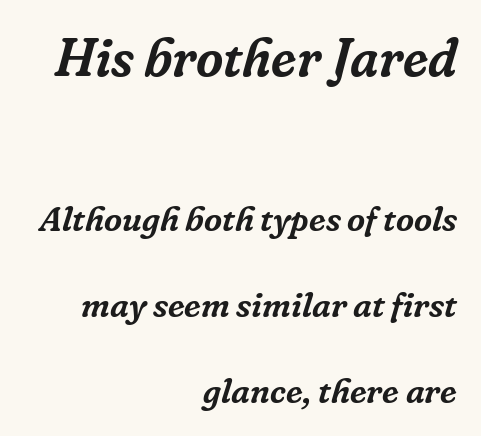
Q: Is the text italic (slanted)? A: Yes, it leans right by about 16 degrees.
Q: Is the typeface a serif or a sans-serif typeface? A: Serif.
Q: Is the text underlined? A: No.
Q: How is the paragraph aligned? A: Right-aligned.
Q: Is the spacing between letters normal or unusually wide? A: Normal.
Q: Is the spacing between lines tight, normal or loose? A: Loose.
Q: Which block of text is set in a larger size, the first (top) or the second (bottom)? A: The first (top) one.
Q: Width (condensed, normal, or wide)? A: Normal.
Q: Stroke contrast? A: Low.
Q: x-height? A: Medium.
Q: Monospaced? A: No.
